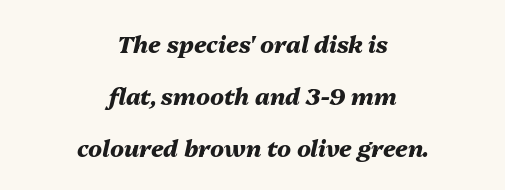
Q: Is the text bold? A: Yes.
Q: Is the text italic (slanted)? A: Yes, it leans right by about 13 degrees.
Q: Is the text underlined? A: No.
Q: How is the paragraph aligned? A: Centered.
Q: Is the spacing between letters normal or unusually wide? A: Normal.
Q: Is the spacing between lines tight, normal or loose? A: Loose.
